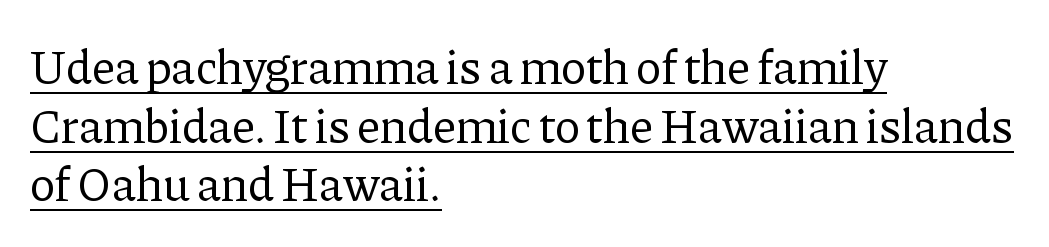
{"serif": "yes", "italic": "no", "bold": "no", "weight": "regular", "width": "normal", "stroke_contrast": "low", "x_height": "medium", "monospaced": "no", "underline": "yes", "align": "left", "line_spacing_ratio": 1.22, "letter_spacing": "normal", "letter_spacing_em": 0.0, "glyph_px": 48}
